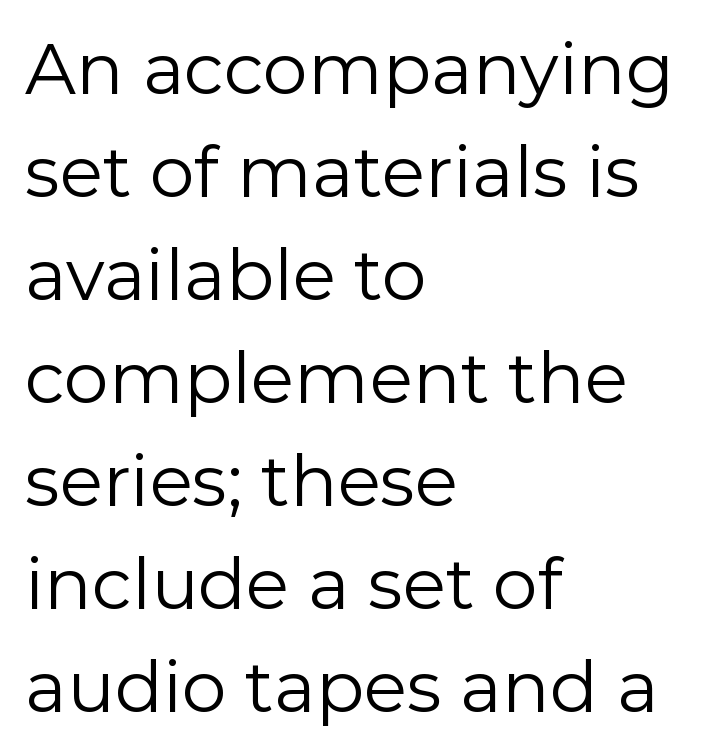
Q: Is the text bold? A: No.
Q: Is the text italic (slanted)? A: No, it is upright.
Q: Is the typeface a serif or a sans-serif typeface? A: Sans-serif.
Q: Is the text underlined? A: No.
Q: How is the paragraph aligned? A: Left-aligned.
Q: Is the spacing between letters normal or unusually wide? A: Normal.
Q: Is the spacing between lines tight, normal or loose? A: Normal.
Q: Width (condensed, normal, or wide)? A: Normal.
Q: Stroke contrast? A: Low.
Q: x-height? A: Medium.
Q: Monospaced? A: No.
